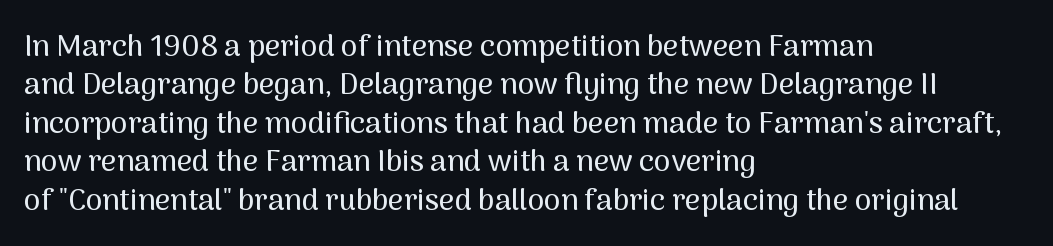
Q: Is the text italic (slanted)? A: No, it is upright.
Q: Is the typeface a serif or a sans-serif typeface? A: Sans-serif.
Q: Is the text underlined? A: No.
Q: How is the paragraph aligned? A: Left-aligned.
Q: Is the spacing between letters normal or unusually wide? A: Normal.
Q: Is the spacing between lines tight, normal or loose? A: Normal.
Q: Width (condensed, normal, or wide)? A: Normal.
Q: Stroke contrast? A: Medium.
Q: x-height? A: Medium.
Q: Monospaced? A: No.
